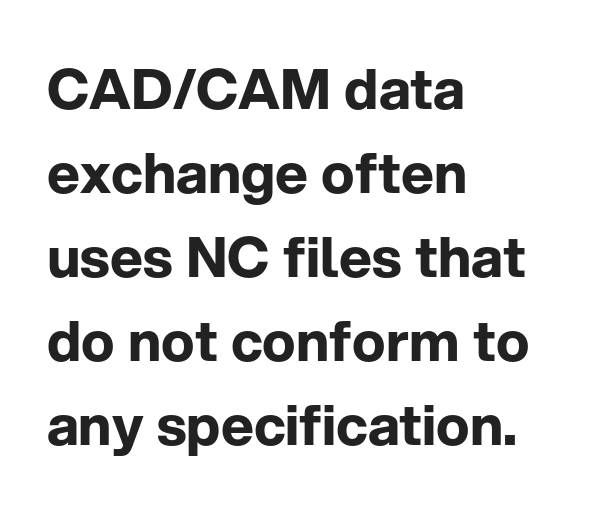
The line-height multiplier appears to be the usual default. Is the block centered? No — it sits flush against the left margin. Tracking value appears to be zero — textbook default spacing. On the weight axis this lands at bold, roughly 700. Words float on clear page, feet unadorned.
